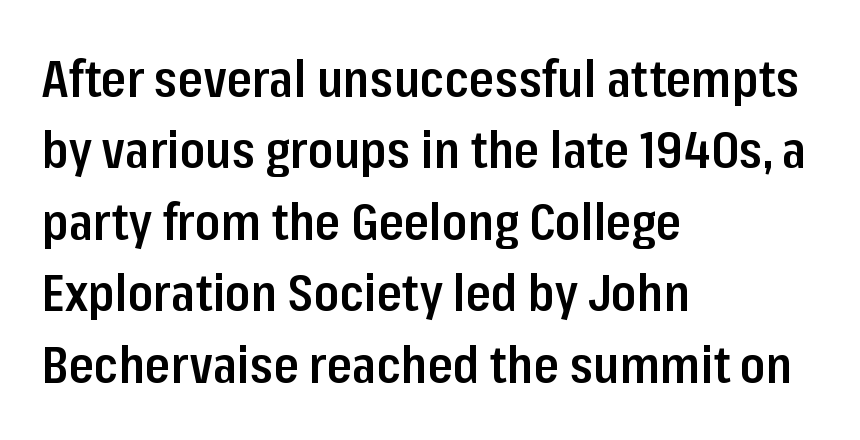
Q: Is the text bold? A: Semi-bold.
Q: Is the text italic (slanted)? A: No, it is upright.
Q: Is the typeface a serif or a sans-serif typeface? A: Sans-serif.
Q: Is the text underlined? A: No.
Q: How is the paragraph aligned? A: Left-aligned.
Q: Is the spacing between letters normal or unusually wide? A: Normal.
Q: Is the spacing between lines tight, normal or loose? A: Normal.
Q: Width (condensed, normal, or wide)? A: Condensed.
Q: Stroke contrast? A: Low.
Q: x-height? A: Medium.
Q: Monospaced? A: No.
